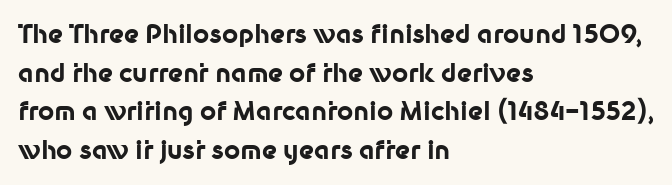
Q: Is the text bold? A: Yes.
Q: Is the text italic (slanted)? A: No, it is upright.
Q: Is the text underlined? A: No.
Q: How is the paragraph aligned? A: Left-aligned.
Q: Is the spacing between letters normal or unusually wide? A: Normal.
Q: Is the spacing between lines tight, normal or loose? A: Normal.
